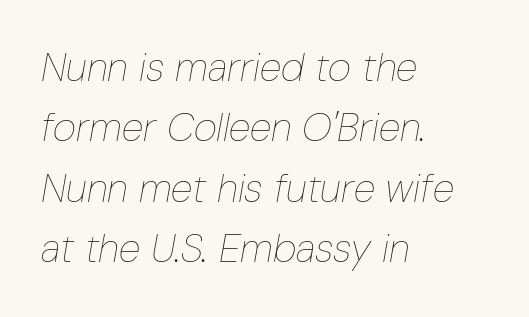
Q: Is the text bold? A: No.
Q: Is the text italic (slanted)? A: Yes, it leans right by about 10 degrees.
Q: Is the text underlined? A: No.
Q: How is the paragraph aligned? A: Left-aligned.
Q: Is the spacing between letters normal or unusually wide? A: Normal.
Q: Is the spacing between lines tight, normal or loose? A: Normal.
Q: Width (condensed, normal, or wide)? A: Condensed.
Q: Stroke contrast? A: Low.
Q: x-height? A: Medium.
Q: Monospaced? A: No.
